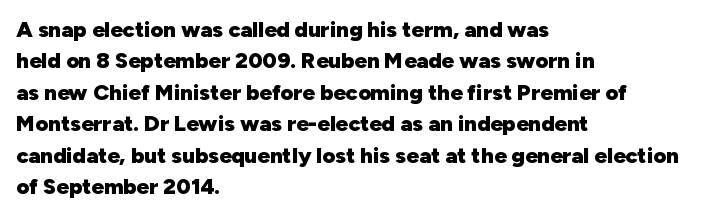
{"italic": "no", "bold": "yes", "underline": "no", "align": "left", "line_spacing": "normal", "line_spacing_ratio": 1.43, "letter_spacing": "normal", "letter_spacing_em": 0.0, "glyph_px": 22}
